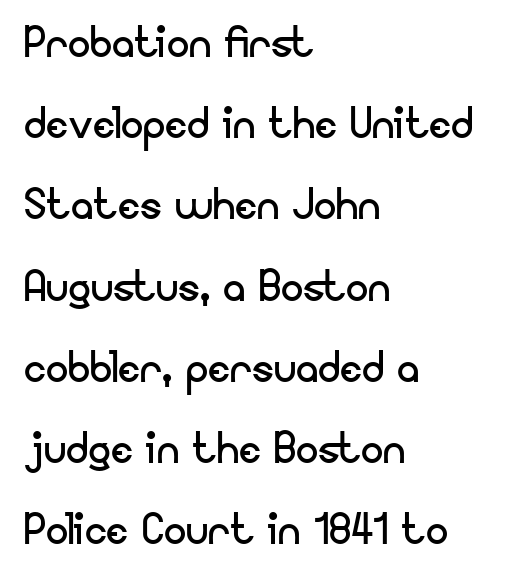
The image shows 56 px regular-weight sans-serif type, upright; set left-aligned, normal line spacing (1.45x), normal letter spacing, not underlined; low stroke contrast and a small x-height.
